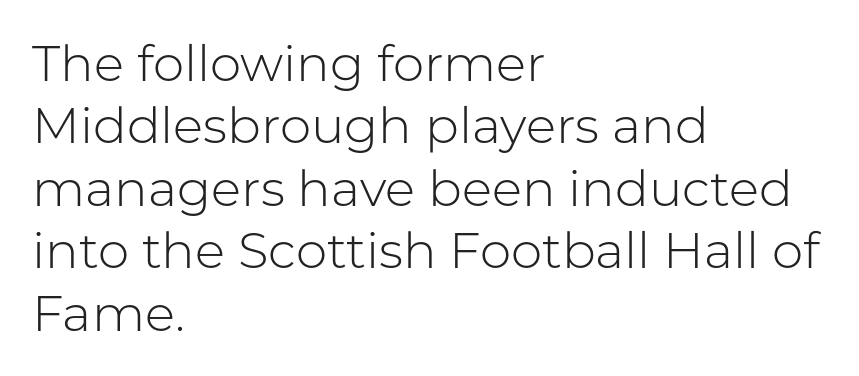
Tracking value appears to be zero — textbook default spacing. These lines sit exactly where default settings would place them. The strip under each line holds only bare page. Note the varied advance widths — an 'i' is clearly narrower than an 'm'. No italicization has been applied; the sample stays upright. No feet cap the strokes, marking this as sans-serif type.
